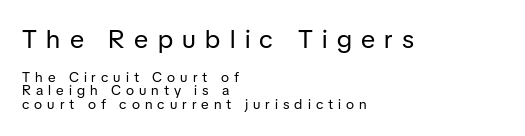
The image shows 26 px text type, upright; set left-aligned, tight line spacing (0.96x), unusually wide letter spacing (+0.36 em), not underlined; the first (top) block is 1.86x larger.
